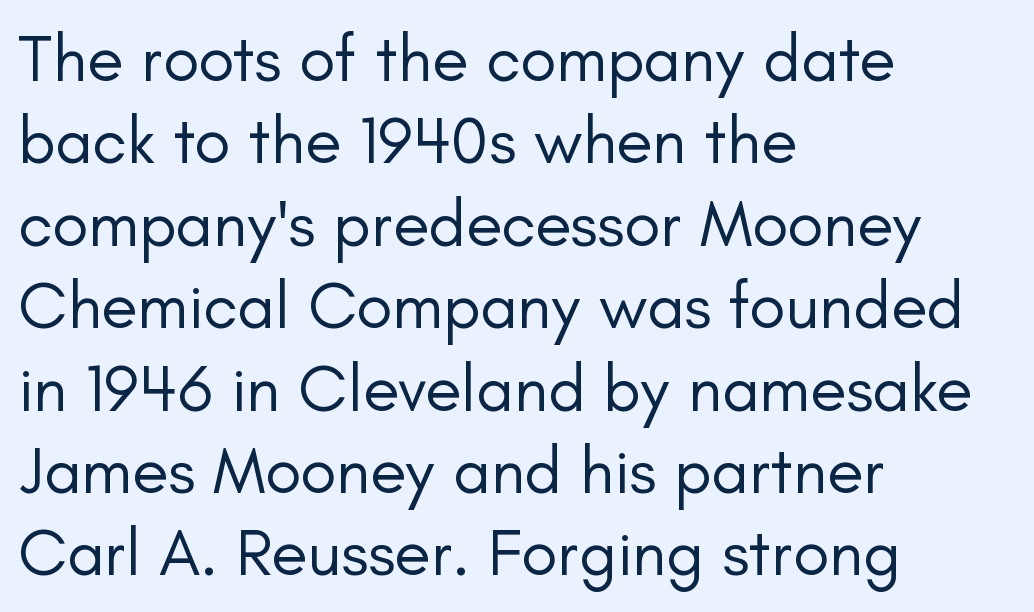
Q: Is the text bold? A: No.
Q: Is the text italic (slanted)? A: No, it is upright.
Q: Is the typeface a serif or a sans-serif typeface? A: Sans-serif.
Q: Is the text underlined? A: No.
Q: How is the paragraph aligned? A: Left-aligned.
Q: Is the spacing between letters normal or unusually wide? A: Normal.
Q: Width (condensed, normal, or wide)? A: Normal.
Q: Stroke contrast? A: Low.
Q: x-height? A: Small.
Q: Monospaced? A: No.
